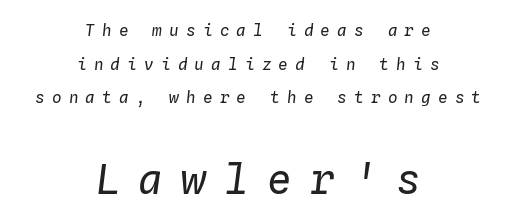
Q: Is the text bold? A: No.
Q: Is the text italic (slanted)? A: Yes, it leans right by about 4 degrees.
Q: Is the text underlined? A: No.
Q: How is the paragraph aligned? A: Centered.
Q: Is the spacing between letters normal or unusually wide? A: Unusually wide.
Q: Is the spacing between lines tight, normal or loose? A: Loose.
Q: Which block of text is set in a larger size, the first (top) or the second (bottom)? A: The second (bottom) one.
Q: Width (condensed, normal, or wide)? A: Normal.
Q: Stroke contrast? A: Low.
Q: x-height? A: Medium.
Q: Monospaced? A: Yes.
